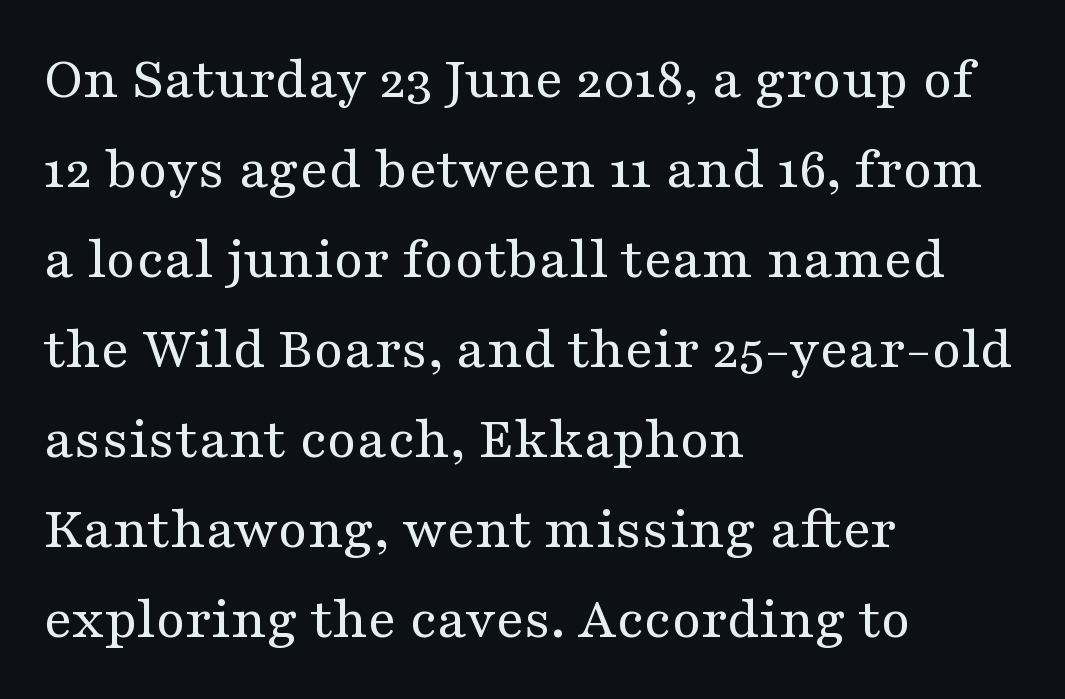
Q: Is the text bold? A: No.
Q: Is the text italic (slanted)? A: No, it is upright.
Q: Is the typeface a serif or a sans-serif typeface? A: Serif.
Q: Is the text underlined? A: No.
Q: How is the paragraph aligned? A: Left-aligned.
Q: Is the spacing between letters normal or unusually wide? A: Normal.
Q: Is the spacing between lines tight, normal or loose? A: Normal.
Q: Width (condensed, normal, or wide)? A: Wide.
Q: Stroke contrast? A: Medium.
Q: x-height? A: Medium.
Q: Monospaced? A: No.
